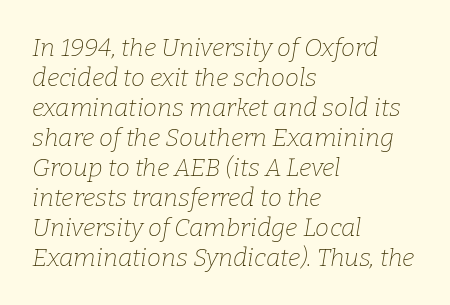
{"italic": "yes", "lean": "right", "slant_degrees": 9, "bold": "no", "underline": "no", "align": "left", "line_spacing_ratio": 1.2, "letter_spacing": "normal", "letter_spacing_em": 0.0, "glyph_px": 25}
